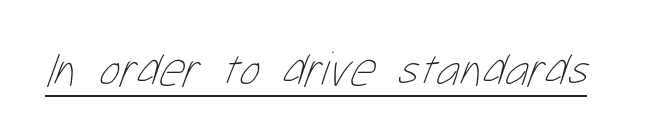
Heft: none added — not bold. Note the varied advance widths — an 'i' is clearly narrower than an 'm'. Observe the ordinary spacing: letters are neighbours, not strangers. Beneath each row of characters lies a ruled line.
